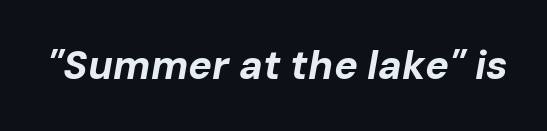
A typesetter would call this proportional, since set widths differ per character. Look at the stroke-to-counter ratio: heavy, a bold. What stands out about the letter spacing? Nothing — it is the standard amount. The strip under each line holds only bare page. The axis of the letterforms is tilted away from vertical.
